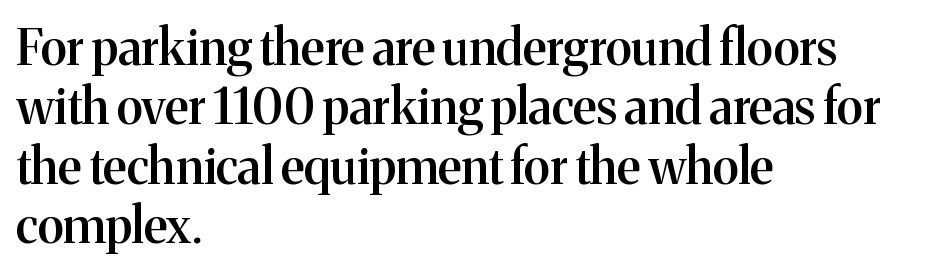
The image shows 49 px semibold serif type, upright; set left-aligned, line spacing 1.21x, normal letter spacing, not underlined; medium stroke contrast and a medium x-height.
